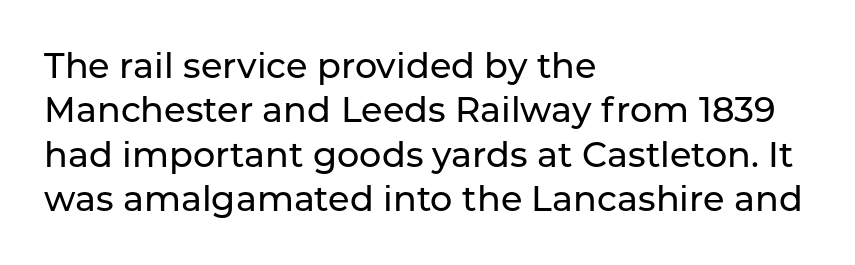
The glyphs in this specimen are sans serif. You can tell it's not italic because the verticals are truly vertical. Proportional: the letters do not fall into vertical columns. Compared with typical paragraphs, the rows here are spaced about the same.
